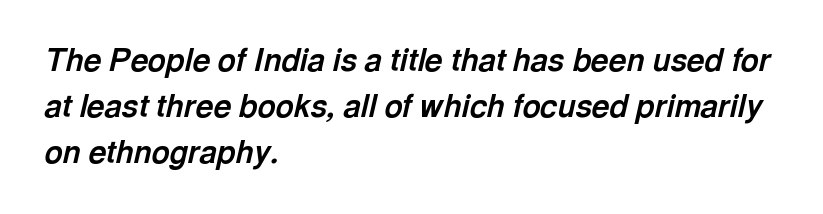
{"italic": "yes", "lean": "right", "slant_degrees": 13, "bold": "yes", "weight": "bold", "width": "normal", "x_height": "medium", "monospaced": "no", "underline": "no", "align": "left", "line_spacing": "normal", "line_spacing_ratio": 1.49, "letter_spacing": "normal", "letter_spacing_em": 0.0, "glyph_px": 31}
